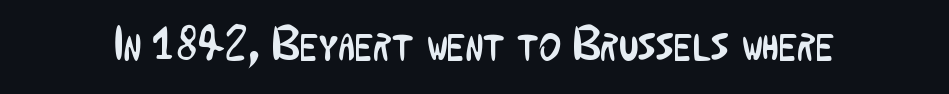
The image shows 47 px regular-weight, condensed sans-serif type, upright; set normal letter spacing, not underlined; low stroke contrast and a medium x-height.
